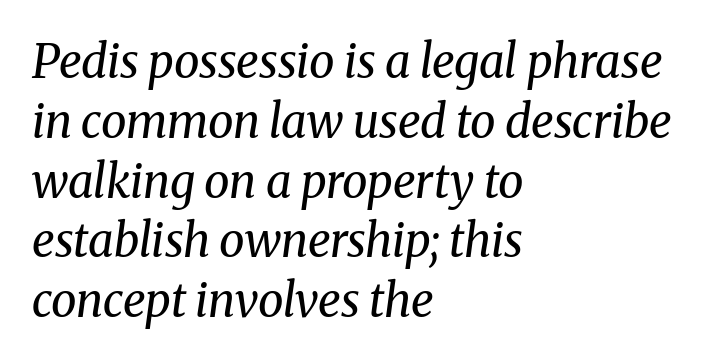
Q: Is the text bold? A: No.
Q: Is the text italic (slanted)? A: Yes, it leans right by about 8 degrees.
Q: Is the typeface a serif or a sans-serif typeface? A: Serif.
Q: Is the text underlined? A: No.
Q: How is the paragraph aligned? A: Left-aligned.
Q: Is the spacing between letters normal or unusually wide? A: Normal.
Q: Is the spacing between lines tight, normal or loose? A: Normal.
Q: Width (condensed, normal, or wide)? A: Normal.
Q: Stroke contrast? A: Medium.
Q: x-height? A: Medium.
Q: Monospaced? A: No.
